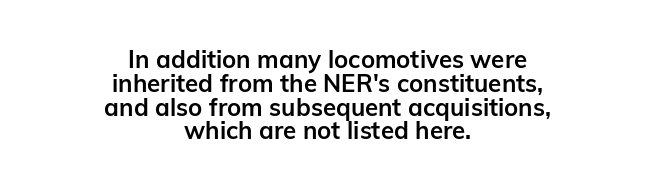
{"italic": "no", "bold": "yes", "underline": "no", "align": "center", "line_spacing": "tight", "line_spacing_ratio": 0.99, "letter_spacing": "normal", "letter_spacing_em": 0.0, "glyph_px": 24}
